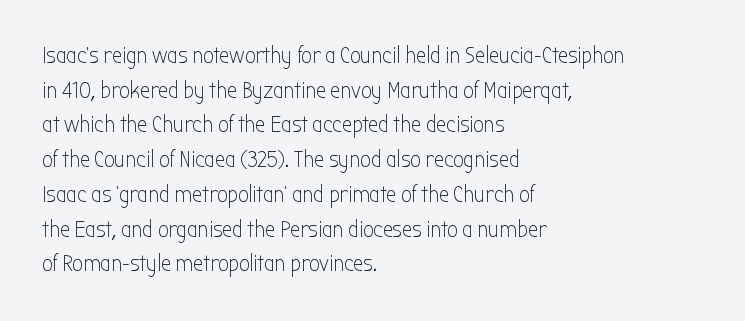
The image shows 23 px text type, upright; set left-aligned, normal line spacing (1.51x), normal letter spacing, not underlined.
